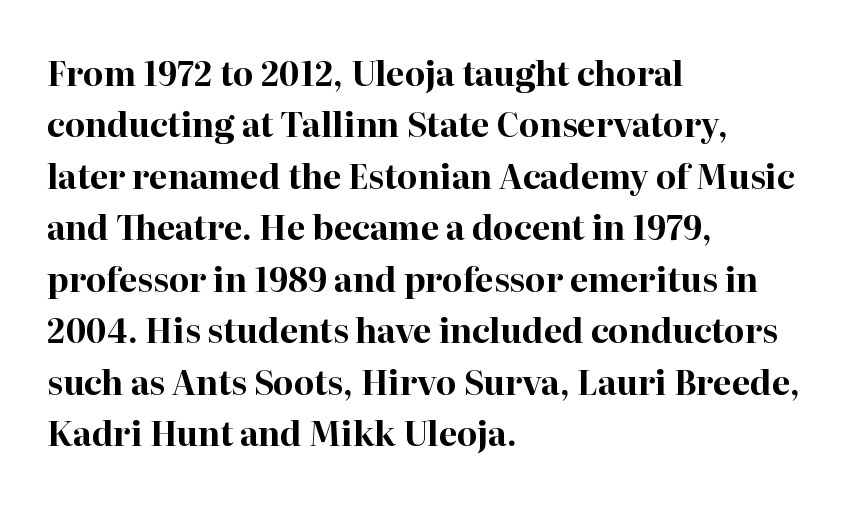
Q: Is the text bold? A: Yes.
Q: Is the text italic (slanted)? A: No, it is upright.
Q: Is the typeface a serif or a sans-serif typeface? A: Serif.
Q: Is the text underlined? A: No.
Q: How is the paragraph aligned? A: Left-aligned.
Q: Is the spacing between letters normal or unusually wide? A: Normal.
Q: Is the spacing between lines tight, normal or loose? A: Normal.
Q: Width (condensed, normal, or wide)? A: Normal.
Q: Stroke contrast? A: High.
Q: x-height? A: Medium.
Q: Monospaced? A: No.
